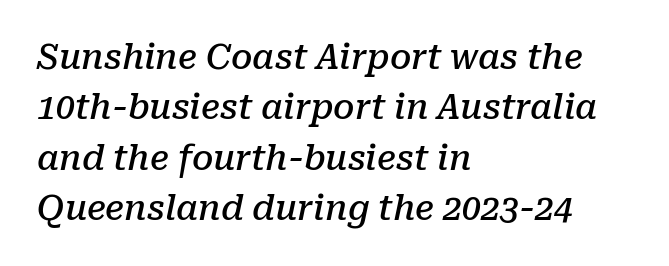
The image shows 34 px semibold serif type, italic (leaning right); set left-aligned, normal line spacing (1.48x), normal letter spacing, not underlined; low stroke contrast and a medium x-height.
